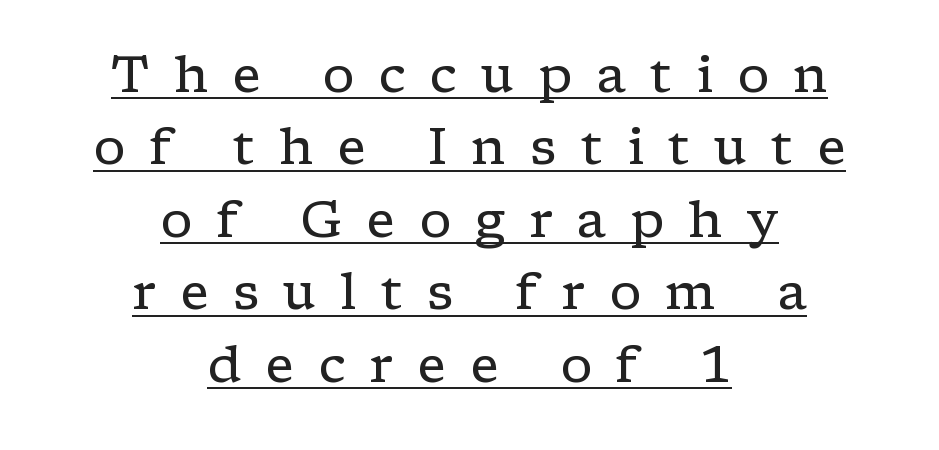
The letters stand upright; this is a roman face. In terms of leading, this rendering sits right in the middle. A student would call this center alignment; a typographer would say set centered. Stroke mass is kept to a normal reading level or below.
